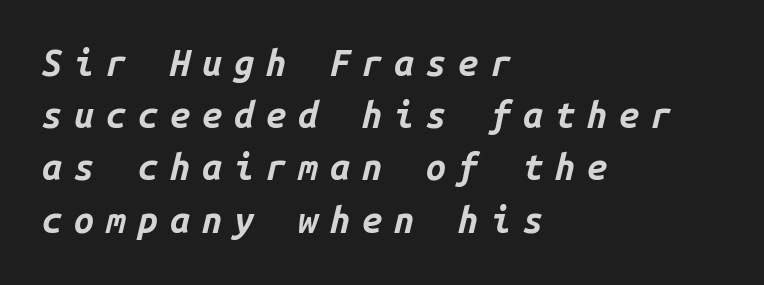
The image shows 36 px bold type, italic (leaning right), monospaced; set left-aligned, normal line spacing (1.45x), unusually wide letter spacing (+0.33 em), not underlined; low stroke contrast and a medium x-height.
